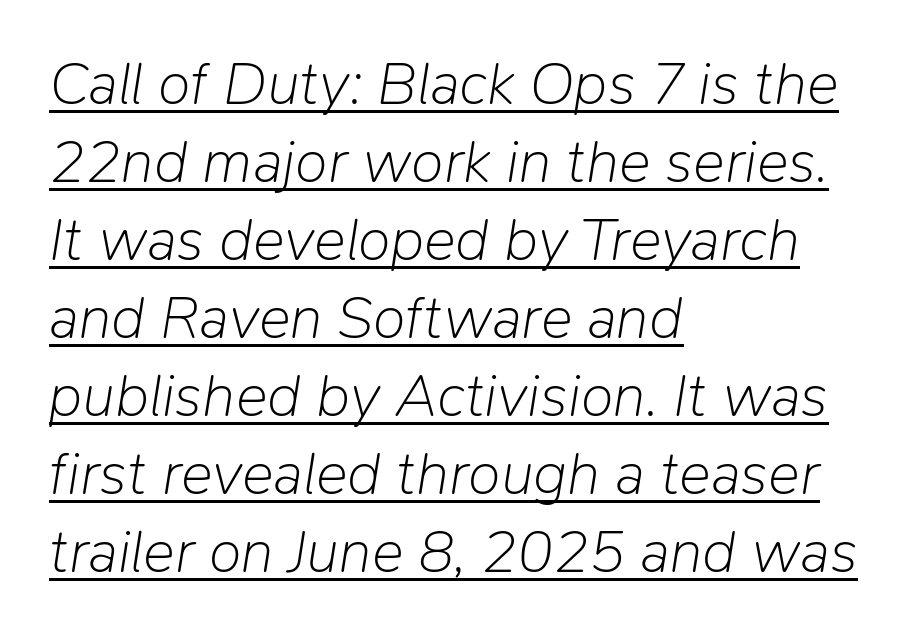
Q: Is the text bold? A: No.
Q: Is the text italic (slanted)? A: Yes, it leans right by about 9 degrees.
Q: Is the text underlined? A: Yes.
Q: How is the paragraph aligned? A: Left-aligned.
Q: Is the spacing between letters normal or unusually wide? A: Normal.
Q: Is the spacing between lines tight, normal or loose? A: Normal.
Q: Width (condensed, normal, or wide)? A: Normal.
Q: Stroke contrast? A: Low.
Q: x-height? A: Medium.
Q: Monospaced? A: No.
